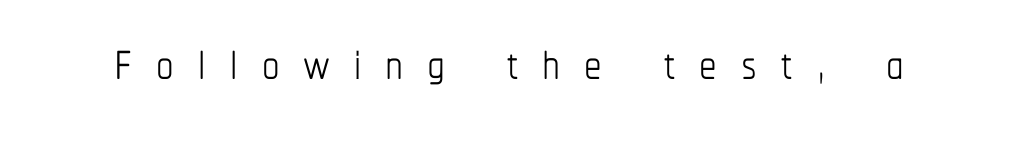
The image shows 70 px thin, condensed type, upright; set unusually wide letter spacing (+0.34 em), not underlined; low stroke contrast and a medium x-height.
